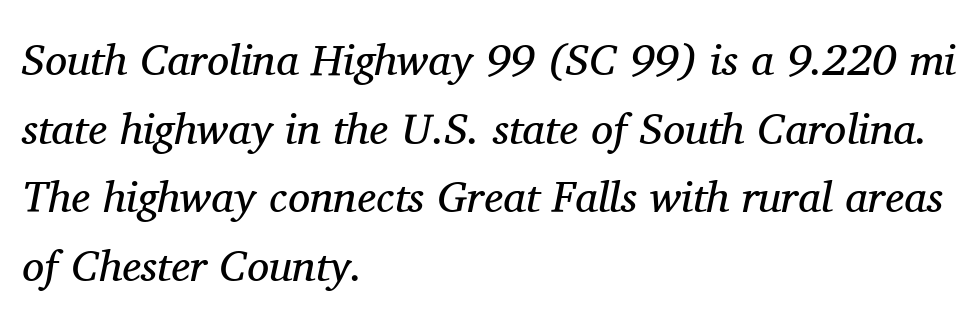
Q: Is the text bold? A: No.
Q: Is the text italic (slanted)? A: Yes, it leans right by about 11 degrees.
Q: Is the typeface a serif or a sans-serif typeface? A: Serif.
Q: Is the text underlined? A: No.
Q: How is the paragraph aligned? A: Left-aligned.
Q: Is the spacing between letters normal or unusually wide? A: Normal.
Q: Is the spacing between lines tight, normal or loose? A: Normal.
Q: Width (condensed, normal, or wide)? A: Normal.
Q: Stroke contrast? A: Medium.
Q: x-height? A: Medium.
Q: Monospaced? A: No.
